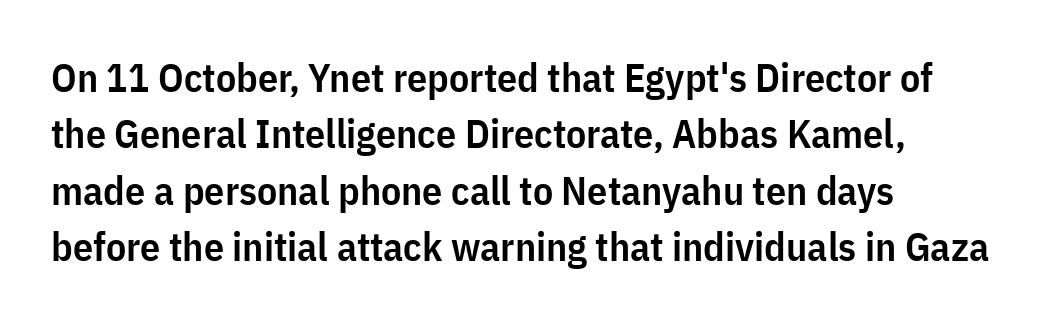
{"serif": "no", "italic": "no", "bold": "semi", "weight": "semibold", "width": "condensed", "stroke_contrast": "low", "x_height": "medium", "monospaced": "no", "underline": "no", "align": "left", "line_spacing": "normal", "line_spacing_ratio": 1.41, "letter_spacing": "normal", "letter_spacing_em": 0.0, "glyph_px": 40}
